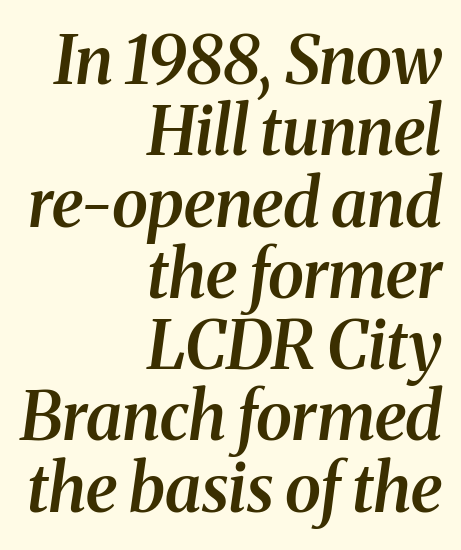
Q: Is the text bold? A: Semi-bold.
Q: Is the text italic (slanted)? A: Yes, it leans right by about 8 degrees.
Q: Is the typeface a serif or a sans-serif typeface? A: Serif.
Q: Is the text underlined? A: No.
Q: How is the paragraph aligned? A: Right-aligned.
Q: Is the spacing between letters normal or unusually wide? A: Normal.
Q: Is the spacing between lines tight, normal or loose? A: Tight.
Q: Width (condensed, normal, or wide)? A: Normal.
Q: Stroke contrast? A: Medium.
Q: x-height? A: Medium.
Q: Monospaced? A: No.
